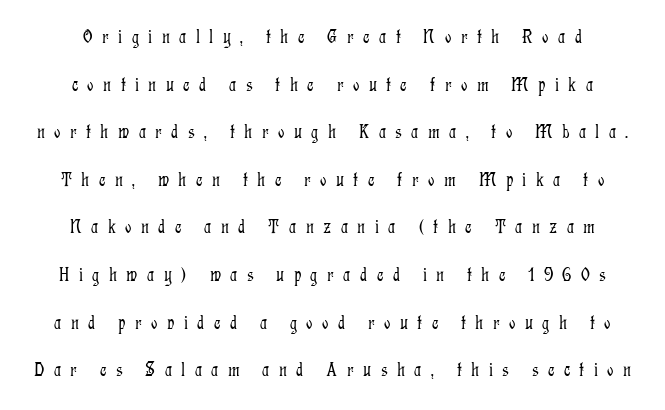
Leading: increased. Compared with a typical body face, this is equally light or lighter still. Italic? Not at all — the glyphs are vertical. The rendering inserts visible extra space after every character. Bare-footed words on every line.
